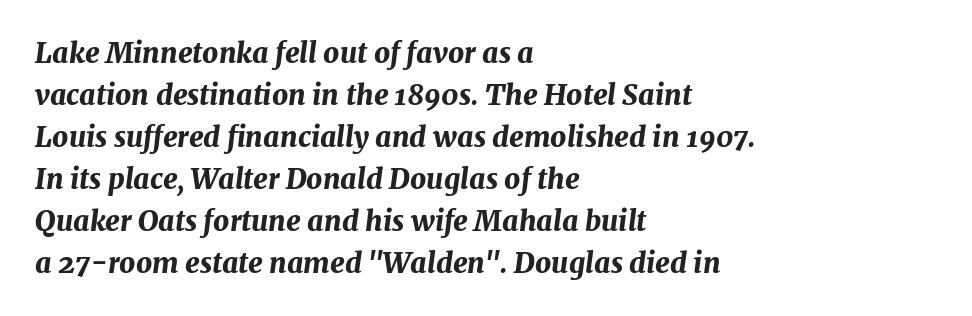
Q: Is the text bold? A: Yes.
Q: Is the text italic (slanted)? A: Yes, it leans right by about 7 degrees.
Q: Is the text underlined? A: No.
Q: How is the paragraph aligned? A: Left-aligned.
Q: Is the spacing between letters normal or unusually wide? A: Normal.
Q: Is the spacing between lines tight, normal or loose? A: Normal.
Q: Width (condensed, normal, or wide)? A: Normal.
Q: Stroke contrast? A: Medium.
Q: x-height? A: Medium.
Q: Monospaced? A: No.
